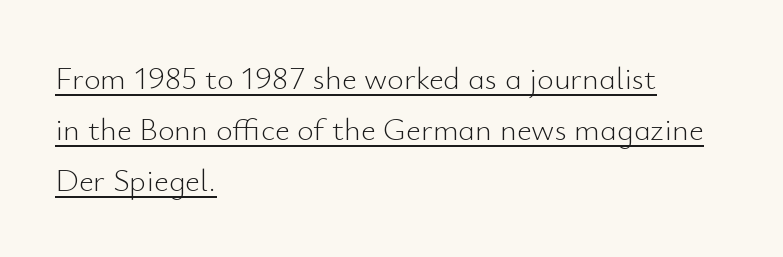
The image shows 32 px light sans-serif type, upright; set left-aligned, normal line spacing (1.6x), normal letter spacing, underlined; low stroke contrast and a small x-height.
